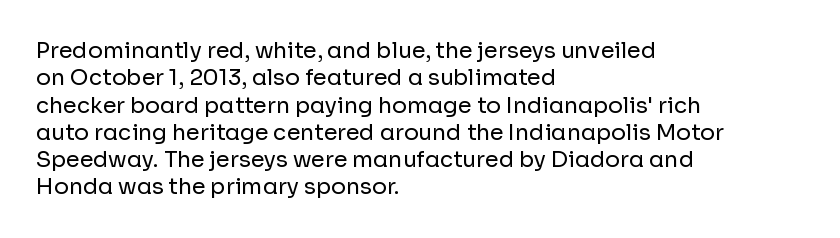
{"italic": "no", "bold": "no", "underline": "no", "align": "left", "line_spacing_ratio": 1.24, "letter_spacing": "normal", "letter_spacing_em": 0.0, "glyph_px": 22}
